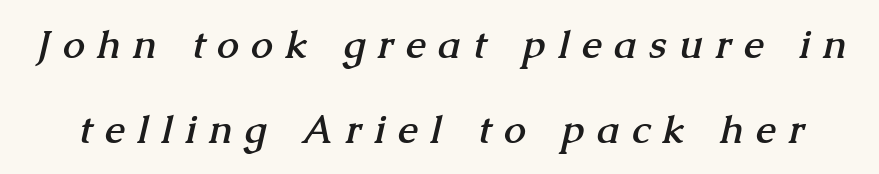
Q: Is the text bold? A: Yes.
Q: Is the typeface a serif or a sans-serif typeface? A: Serif.
Q: Is the text underlined? A: No.
Q: Is the spacing between letters normal or unusually wide? A: Unusually wide.
Q: Is the spacing between lines tight, normal or loose? A: Loose.
Q: Width (condensed, normal, or wide)? A: Normal.
Q: Stroke contrast? A: Medium.
Q: x-height? A: Medium.
Q: Monospaced? A: No.
